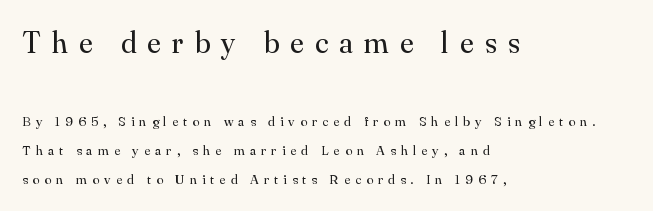
Students, observe: this is what heavily led, spacious text looks like. This sample uses expanded letter spacing, leaving extra air between glyphs. The letters advance in unequal steps, a hallmark of proportional type. Nope, not italic — everything's standing straight. Leftover space on each line is placed entirely after the last word.
